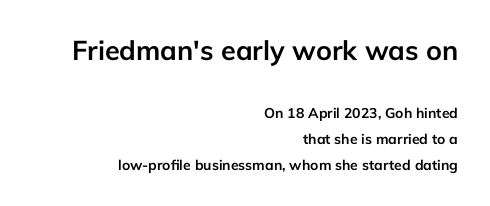
The first block has been scaled up relative to the second. Do the letters lean? They stand straight. Lines of text with bare space underneath. On the weight axis this lands at bold, roughly 700. Students, note that the glyphs here touch the page at normal intervals. Right-aligned paragraph, ragged on the left.
